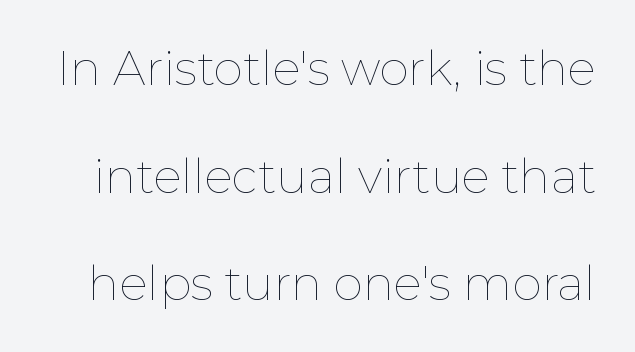
{"italic": "no", "bold": "no", "weight": "thin", "width": "normal", "stroke_contrast": "low", "x_height": "medium", "monospaced": "no", "underline": "no", "line_spacing": "loose", "line_spacing_ratio": 2.29, "letter_spacing": "normal", "letter_spacing_em": 0.0, "glyph_px": 47}
